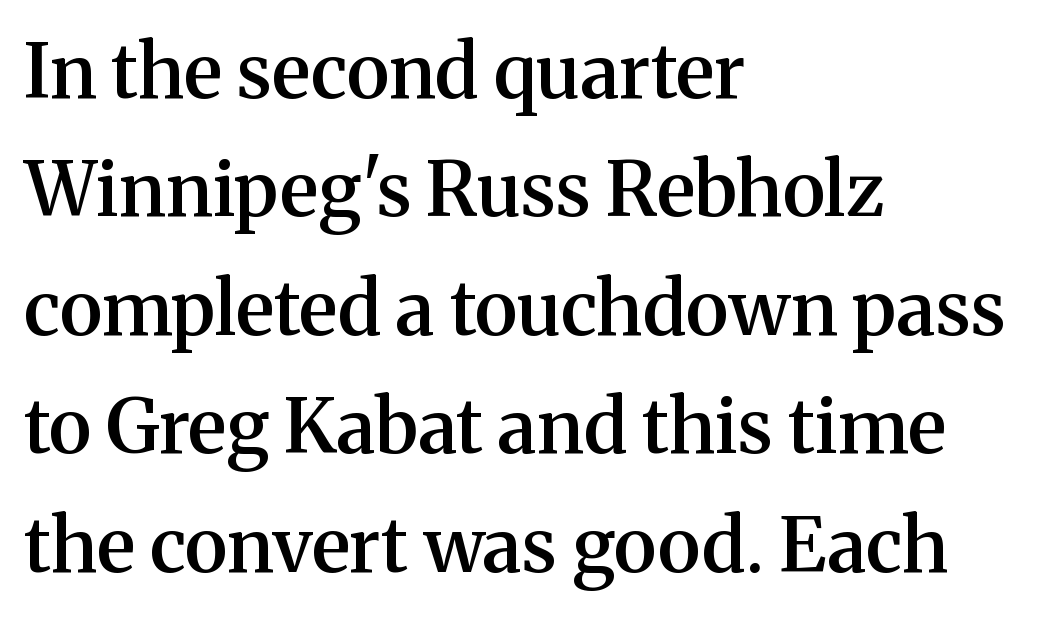
Q: Is the text bold? A: Semi-bold.
Q: Is the text italic (slanted)? A: No, it is upright.
Q: Is the typeface a serif or a sans-serif typeface? A: Serif.
Q: Is the text underlined? A: No.
Q: How is the paragraph aligned? A: Left-aligned.
Q: Is the spacing between letters normal or unusually wide? A: Normal.
Q: Is the spacing between lines tight, normal or loose? A: Normal.
Q: Width (condensed, normal, or wide)? A: Normal.
Q: Stroke contrast? A: Medium.
Q: x-height? A: Medium.
Q: Monospaced? A: No.
